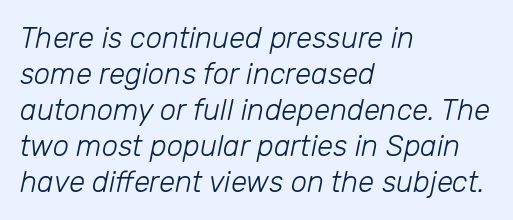
The image shows 29 px light type, italic (leaning right); set left-aligned, line spacing 1.24x, normal letter spacing, not underlined; low stroke contrast and a medium x-height.
